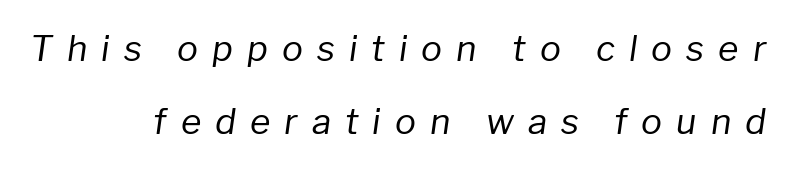
Q: Is the text bold? A: No.
Q: Is the text italic (slanted)? A: Yes, it leans right by about 8 degrees.
Q: Is the text underlined? A: No.
Q: How is the paragraph aligned? A: Right-aligned.
Q: Is the spacing between letters normal or unusually wide? A: Unusually wide.
Q: Is the spacing between lines tight, normal or loose? A: Loose.
Q: Width (condensed, normal, or wide)? A: Normal.
Q: Stroke contrast? A: Low.
Q: x-height? A: Medium.
Q: Monospaced? A: No.
